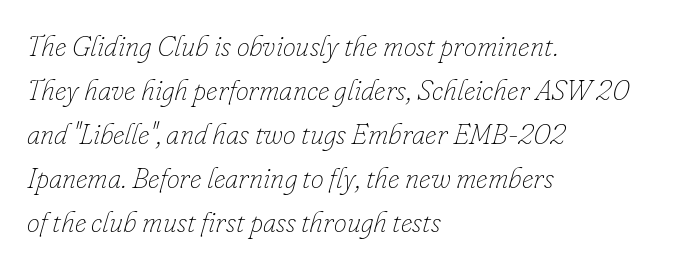
Q: Is the text bold? A: No.
Q: Is the text italic (slanted)? A: Yes, it leans right by about 16 degrees.
Q: Is the text underlined? A: No.
Q: How is the paragraph aligned? A: Left-aligned.
Q: Is the spacing between letters normal or unusually wide? A: Normal.
Q: Is the spacing between lines tight, normal or loose? A: Normal.
Q: Width (condensed, normal, or wide)? A: Normal.
Q: Stroke contrast? A: Low.
Q: x-height? A: Small.
Q: Monospaced? A: No.
